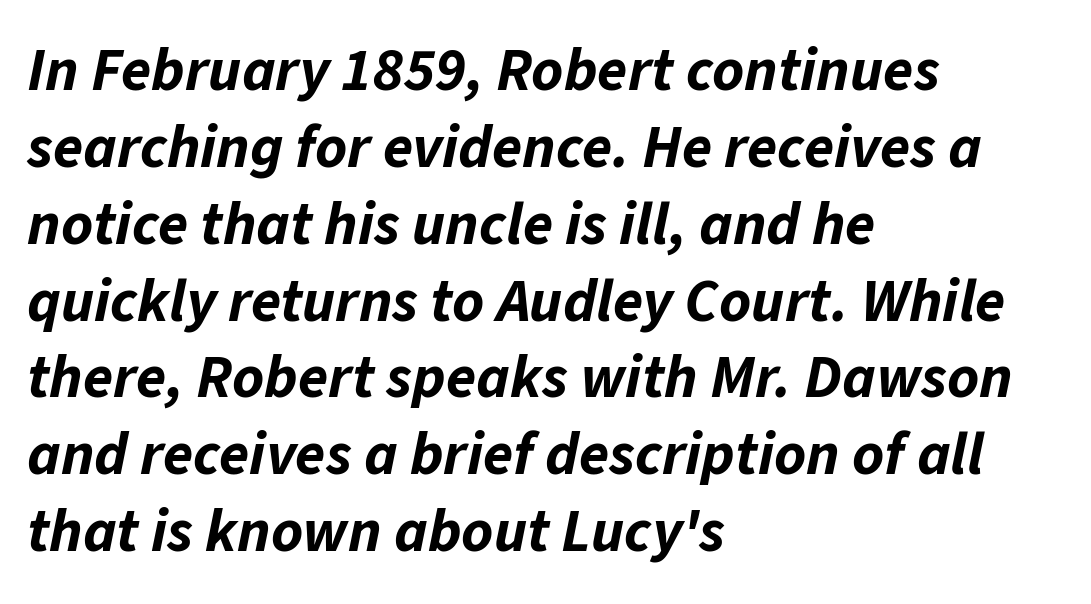
{"italic": "yes", "lean": "right", "slant_degrees": 11, "bold": "yes", "weight": "bold", "width": "normal", "stroke_contrast": "low", "x_height": "medium", "monospaced": "no", "underline": "no", "align": "left", "line_spacing": "normal", "line_spacing_ratio": 1.26, "letter_spacing": "normal", "letter_spacing_em": 0.0, "glyph_px": 61}
